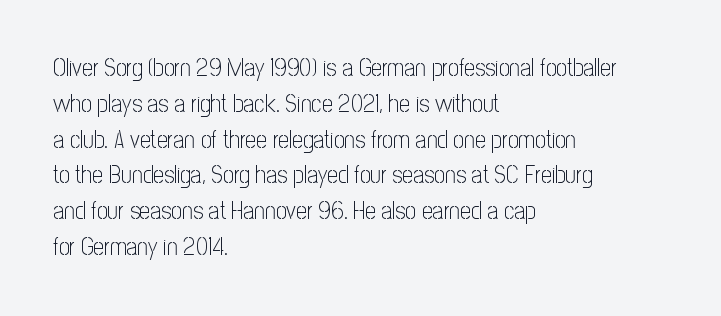
The image shows 24 px text type, upright; set left-aligned, normal line spacing (1.49x), normal letter spacing, not underlined.
